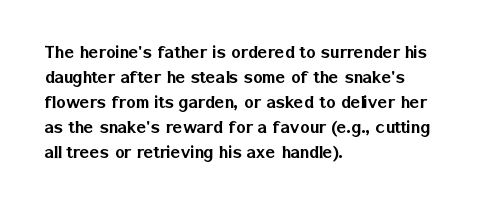
{"italic": "no", "underline": "no", "align": "left", "line_spacing": "normal", "line_spacing_ratio": 1.25, "letter_spacing": "normal", "letter_spacing_em": 0.0, "glyph_px": 20}
